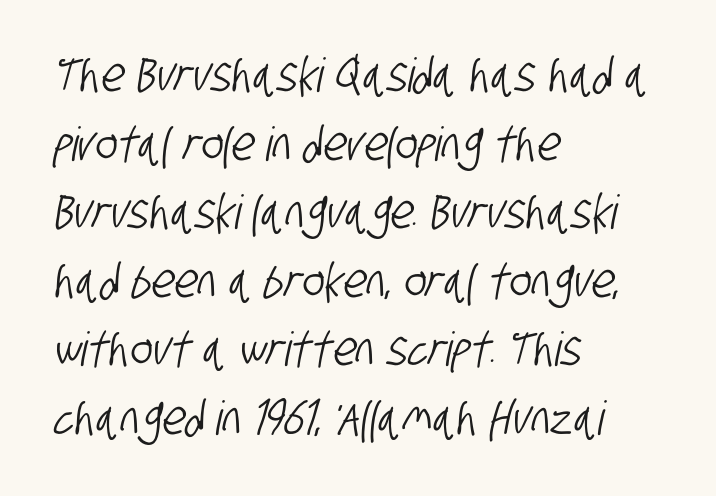
Regarding serifs, this sample does without them. The rendering uses natural spacing where letterforms have individual widths. Does the copy run flush right? No — it runs flush left. The letterforms sit shoulder to shoulder at normal distance.
